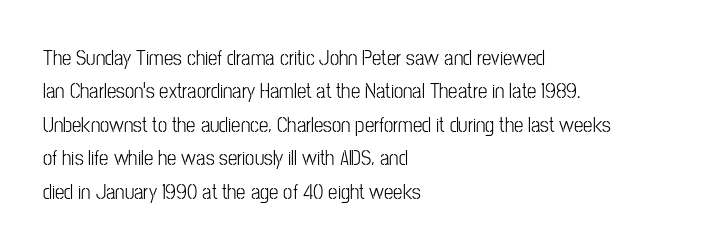
{"italic": "no", "bold": "no", "underline": "no", "align": "left", "line_spacing": "normal", "line_spacing_ratio": 1.59, "letter_spacing": "normal", "letter_spacing_em": 0.0, "glyph_px": 21}
